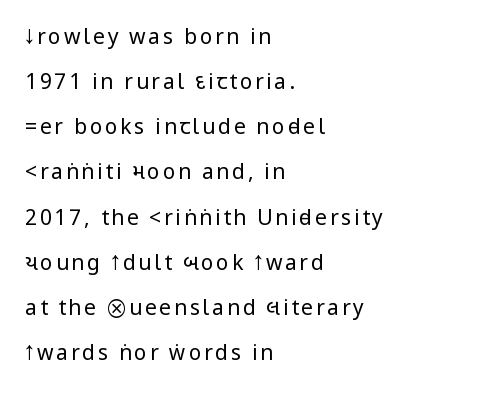
{"italic": "no", "bold": "no", "underline": "no", "align": "left", "line_spacing": "loose", "line_spacing_ratio": 2.15, "glyph_px": 21}
